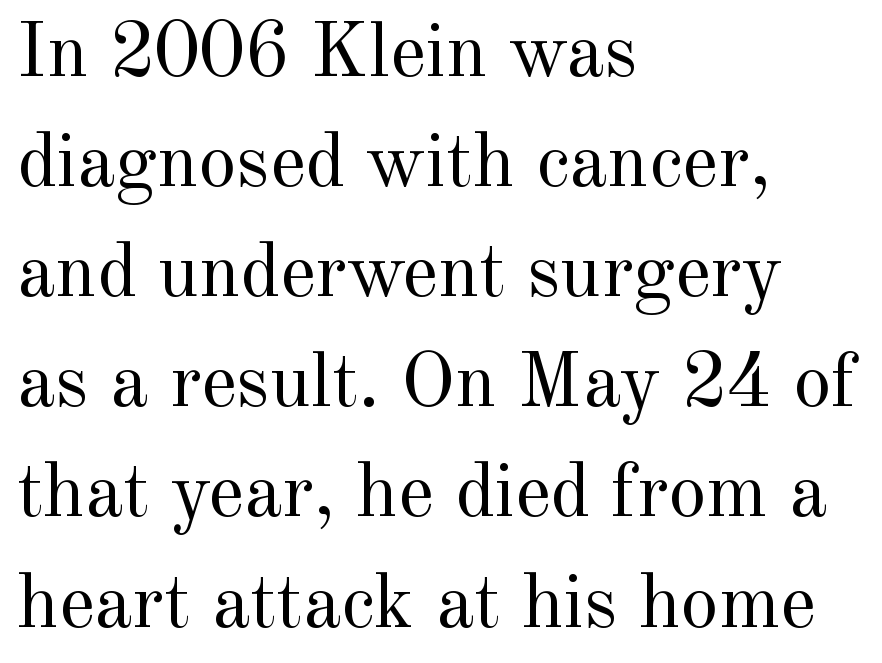
{"serif": "yes", "italic": "no", "bold": "no", "weight": "regular", "width": "normal", "x_height": "small", "monospaced": "no", "underline": "no", "align": "left", "line_spacing": "normal", "line_spacing_ratio": 1.43, "letter_spacing": "normal", "letter_spacing_em": 0.0, "glyph_px": 77}
